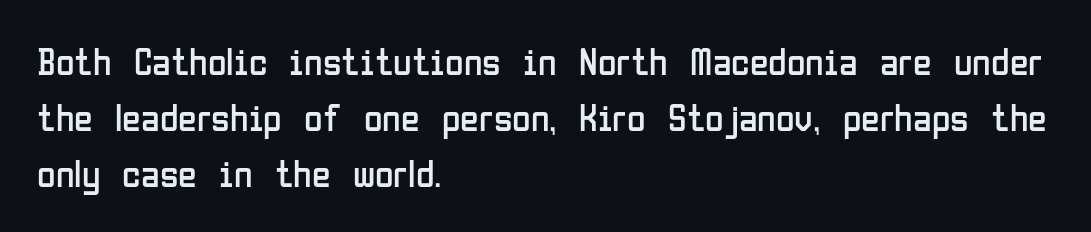
The image shows 38 px regular-weight, condensed sans-serif type, upright; set left-aligned, normal line spacing (1.47x), normal letter spacing, not underlined; low stroke contrast and a medium x-height.
